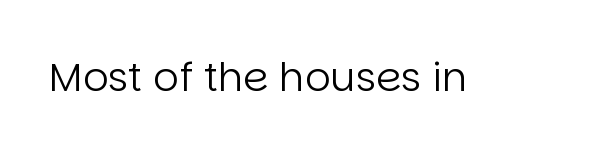
The image shows 40 px regular-weight sans-serif type, upright; set normal letter spacing, not underlined; low stroke contrast and a large x-height.
